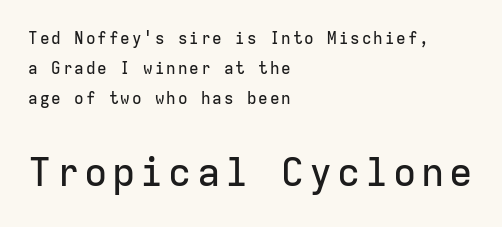
Q: Is the text italic (slanted)? A: No, it is upright.
Q: Is the typeface a serif or a sans-serif typeface? A: Sans-serif.
Q: Is the text underlined? A: No.
Q: How is the paragraph aligned? A: Left-aligned.
Q: Which block of text is set in a larger size, the first (top) or the second (bottom)? A: The second (bottom) one.
Q: Width (condensed, normal, or wide)? A: Normal.
Q: Stroke contrast? A: Low.
Q: x-height? A: Medium.
Q: Monospaced? A: Yes.
